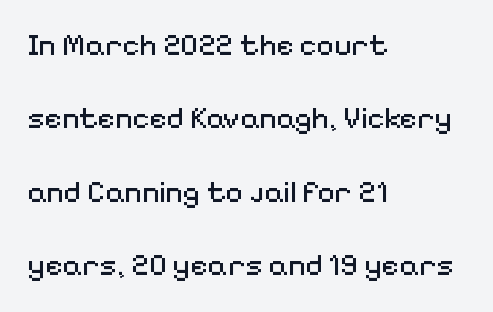
Q: Is the text bold? A: No.
Q: Is the text italic (slanted)? A: No, it is upright.
Q: Is the typeface a serif or a sans-serif typeface? A: Sans-serif.
Q: Is the text underlined? A: No.
Q: How is the paragraph aligned? A: Left-aligned.
Q: Is the spacing between letters normal or unusually wide? A: Normal.
Q: Is the spacing between lines tight, normal or loose? A: Loose.
Q: Width (condensed, normal, or wide)? A: Normal.
Q: Stroke contrast? A: Medium.
Q: x-height? A: Medium.
Q: Monospaced? A: No.
